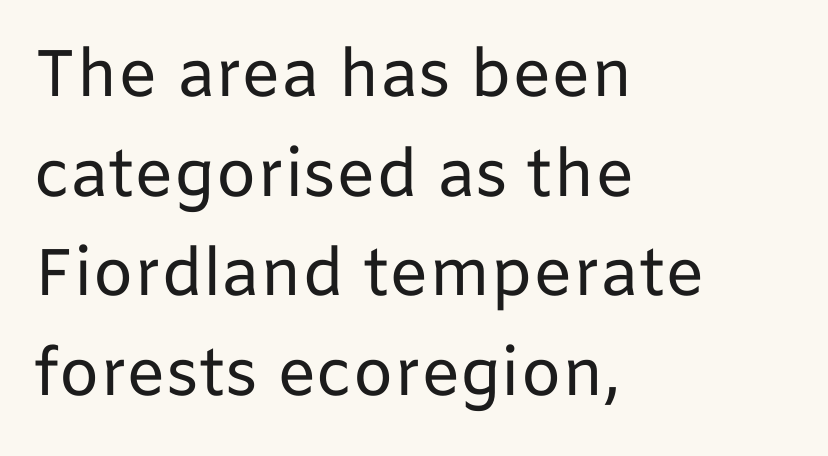
Q: Is the text bold? A: No.
Q: Is the text italic (slanted)? A: No, it is upright.
Q: Is the typeface a serif or a sans-serif typeface? A: Sans-serif.
Q: Is the text underlined? A: No.
Q: How is the paragraph aligned? A: Left-aligned.
Q: Is the spacing between letters normal or unusually wide? A: Normal.
Q: Is the spacing between lines tight, normal or loose? A: Normal.
Q: Width (condensed, normal, or wide)? A: Normal.
Q: Stroke contrast? A: Low.
Q: x-height? A: Medium.
Q: Monospaced? A: No.
